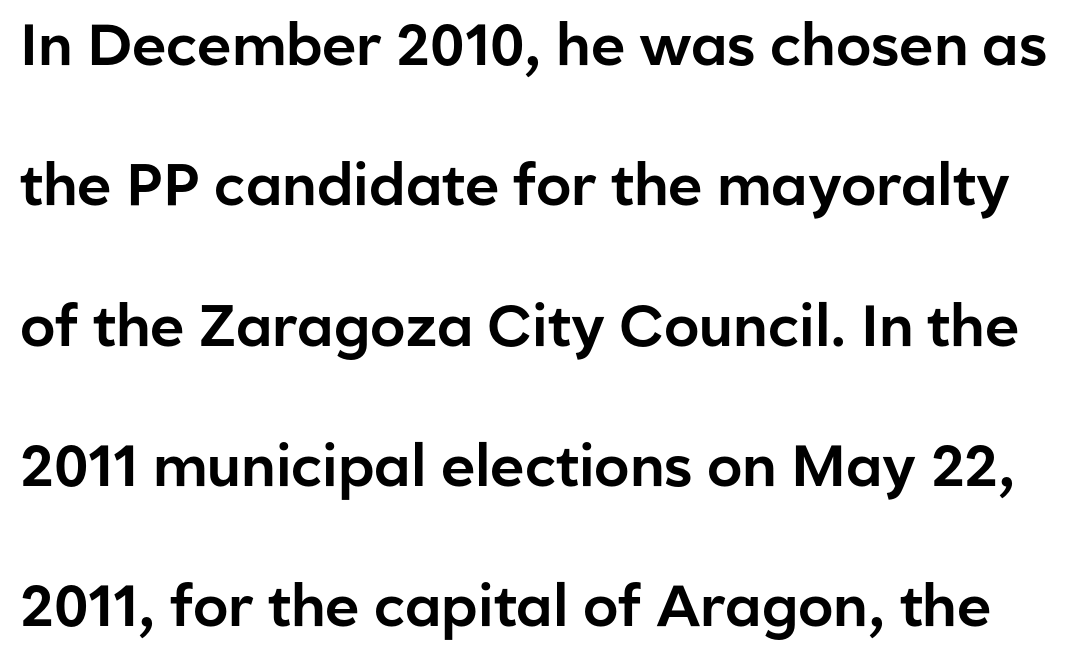
Q: Is the text italic (slanted)? A: No, it is upright.
Q: Is the typeface a serif or a sans-serif typeface? A: Sans-serif.
Q: Is the text underlined? A: No.
Q: Is the spacing between letters normal or unusually wide? A: Normal.
Q: Is the spacing between lines tight, normal or loose? A: Loose.
Q: Width (condensed, normal, or wide)? A: Normal.
Q: Stroke contrast? A: Low.
Q: x-height? A: Medium.
Q: Monospaced? A: No.
